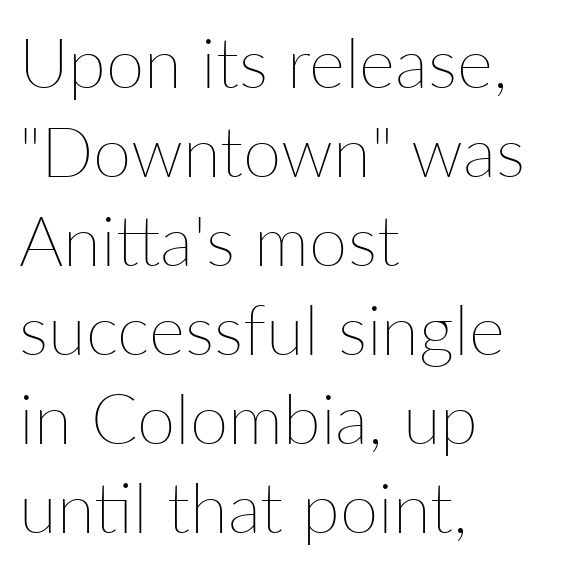
Spacing verdict: proportional, widths tailored to each character. Words float on clear page, feet unadorned. Notice how the passage keeps a crisp vertical edge on the left only. The type is set solid horizontally, with unmodified tracking. Ascenders rise straight up at ninety degrees.
